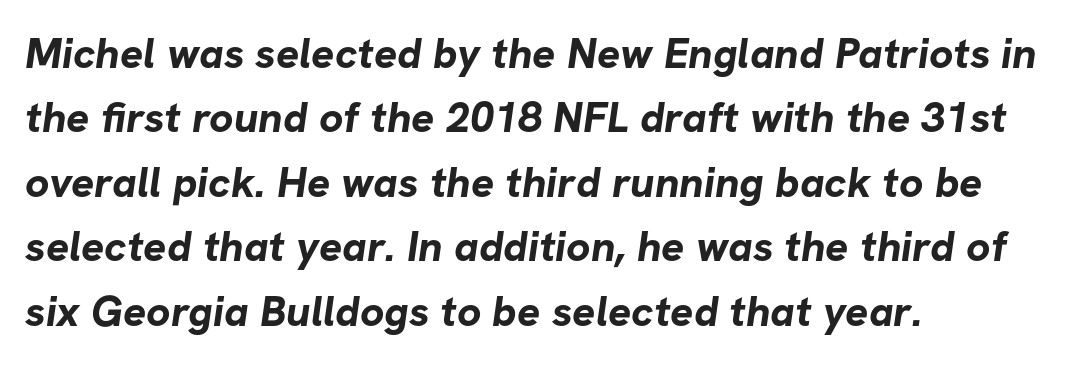
Nobody drew a line under any word here. This is sans-serif lettering, the kind often seen on screens and signage. The line texture is even and compact thanks to regular tracking. Vertical spacing — default. Short and long lines alike share a common starting point at left. A dark, heavy texture on the line: the type is bold.
